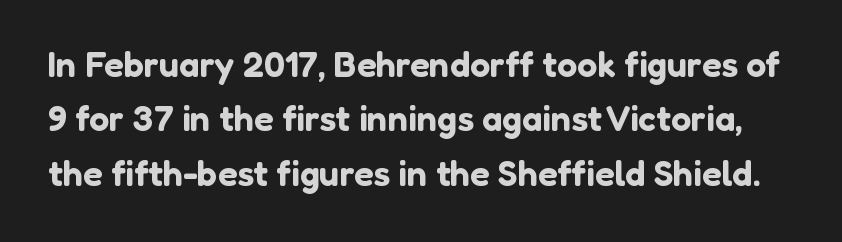
It's the straight-up-and-down kind of type. The gaps between neighbouring characters are ordinary and unremarkable. A clean baseline with only descenders dipping below it. This sample uses a sans-serif face.
